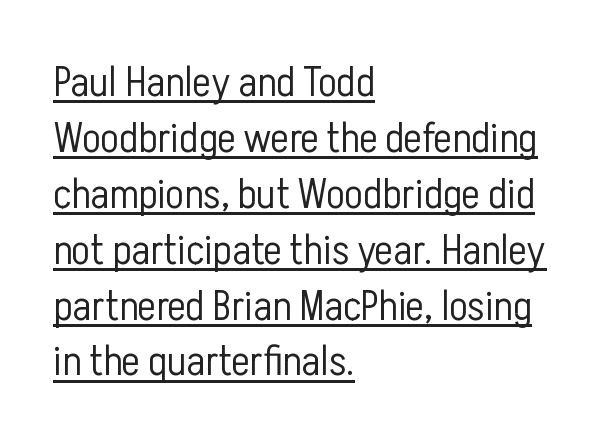
A quiet, ordinary-to-light weight characterises the typeface. Every row of glyphs begins at an identical x-position on the left. This sample uses a sans-serif face. Does the lettering tilt? It doesn't — this is upright. Underlining? Definitely there.
